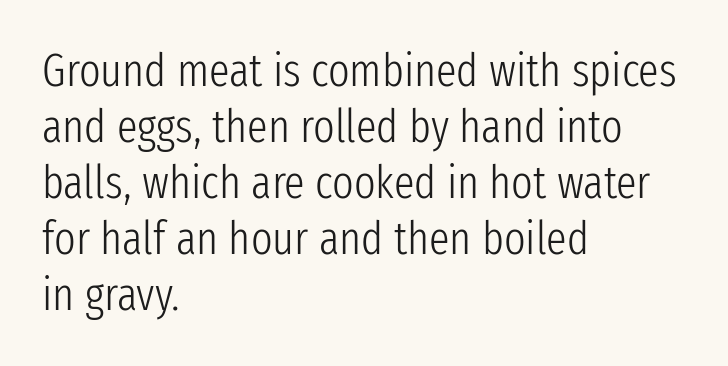
Q: Is the text bold? A: No.
Q: Is the text italic (slanted)? A: No, it is upright.
Q: Is the typeface a serif or a sans-serif typeface? A: Sans-serif.
Q: Is the text underlined? A: No.
Q: How is the paragraph aligned? A: Left-aligned.
Q: Is the spacing between letters normal or unusually wide? A: Normal.
Q: Width (condensed, normal, or wide)? A: Condensed.
Q: Stroke contrast? A: Low.
Q: x-height? A: Medium.
Q: Monospaced? A: No.
